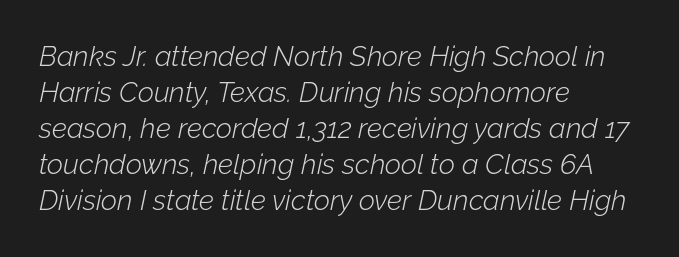
{"italic": "yes", "lean": "right", "slant_degrees": 12, "bold": "no", "weight": "light", "width": "normal", "stroke_contrast": "low", "x_height": "medium", "monospaced": "no", "underline": "no", "align": "left", "line_spacing": "normal", "line_spacing_ratio": 1.29, "letter_spacing": "normal", "letter_spacing_em": 0.0, "glyph_px": 28}
